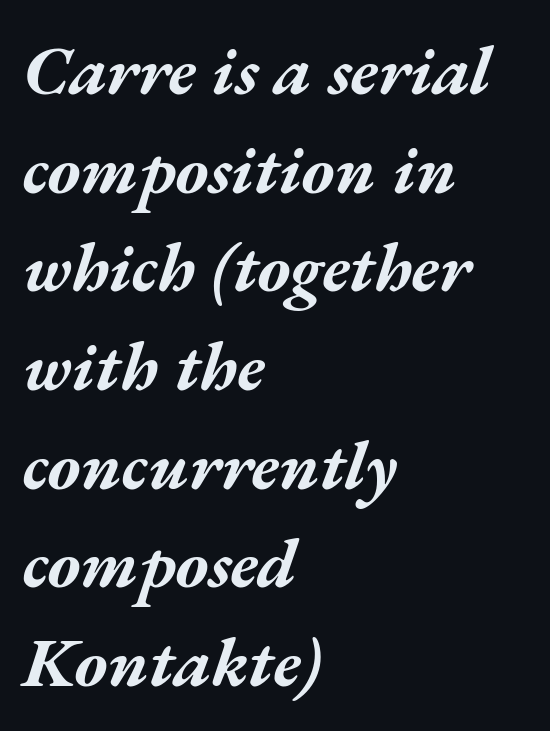
The image shows 70 px bold, wide type, italic (leaning right); set left-aligned, normal line spacing (1.41x), normal letter spacing, not underlined; medium stroke contrast and a medium x-height.
